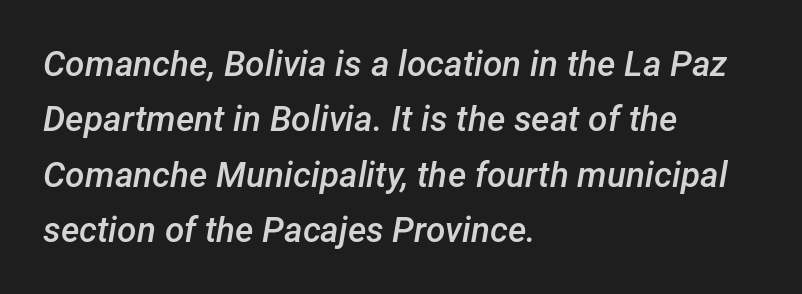
Q: Is the text bold? A: Semi-bold.
Q: Is the text italic (slanted)? A: Yes, it leans right by about 12 degrees.
Q: Is the text underlined? A: No.
Q: How is the paragraph aligned? A: Left-aligned.
Q: Is the spacing between letters normal or unusually wide? A: Normal.
Q: Is the spacing between lines tight, normal or loose? A: Normal.
Q: Width (condensed, normal, or wide)? A: Normal.
Q: Stroke contrast? A: Low.
Q: x-height? A: Medium.
Q: Monospaced? A: No.
